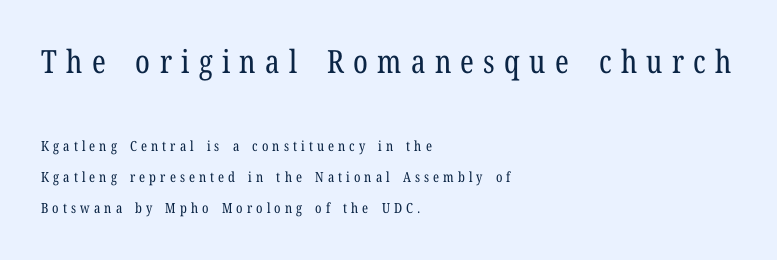
The letterforms stand isolated, each surrounded by extra space. Serifs: yes, visible at the terminals of the letterforms. Which chunk is bigger? The first one — the top block dwarfs the bottom. The letters look calm and open, with moderate or lighter stems.
